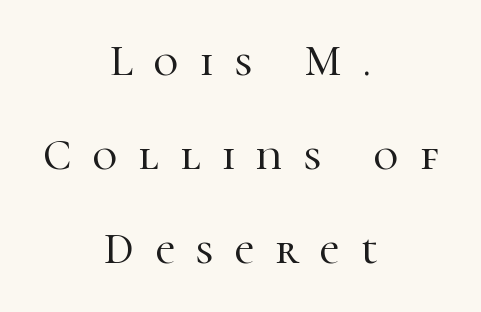
Q: Is the text italic (slanted)? A: No, it is upright.
Q: Is the typeface a serif or a sans-serif typeface? A: Serif.
Q: Is the text underlined? A: No.
Q: How is the paragraph aligned? A: Centered.
Q: Is the spacing between letters normal or unusually wide? A: Unusually wide.
Q: Is the spacing between lines tight, normal or loose? A: Loose.
Q: Width (condensed, normal, or wide)? A: Normal.
Q: Stroke contrast? A: High.
Q: x-height? A: Medium.
Q: Monospaced? A: No.
